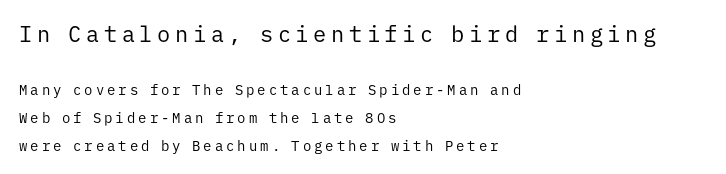
The image shows 22 px text type, upright; set left-aligned, loose line spacing (1.98x), unusually wide letter spacing (+0.21 em), not underlined; the first (top) block is 1.57x larger.
